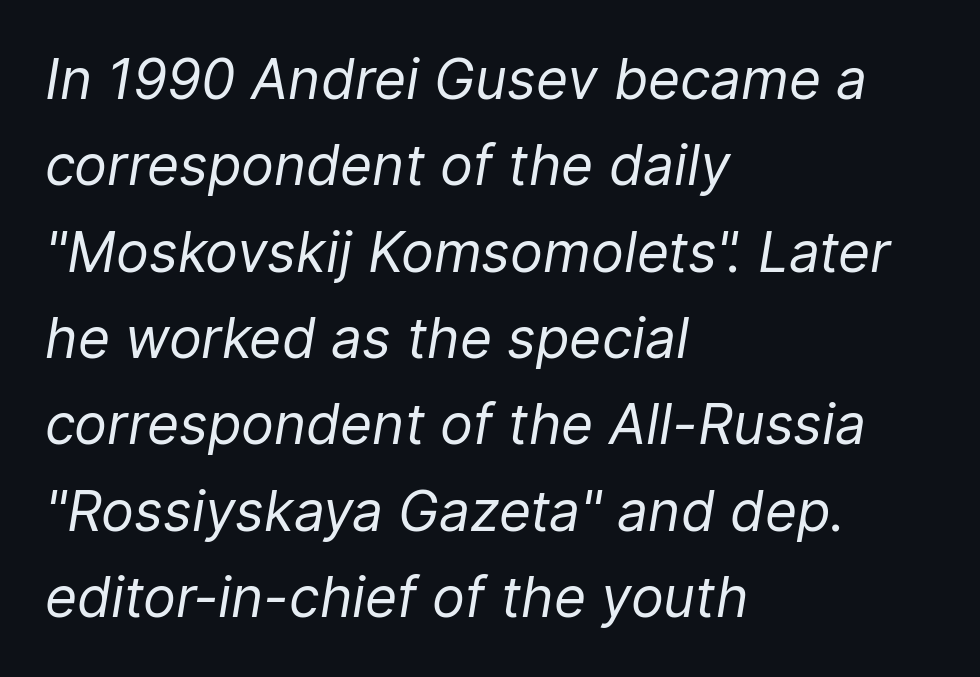
Nothing unusual about the tracking: characters are spaced as the font intends. A typesetter would call this leading conventional body-copy spacing. The passage shown is typed in a proportional face where columns would drift. The setting favours the left margin, as ordinary paragraphs usually do. Any mark beneath the type? The region is blank.
